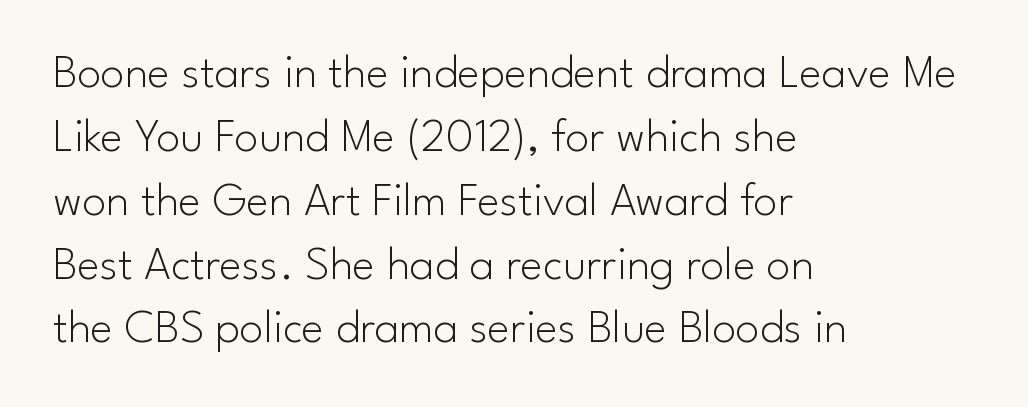
{"serif": "no", "italic": "no", "bold": "no", "weight": "light", "width": "normal", "stroke_contrast": "low", "x_height": "small", "monospaced": "no", "underline": "no", "align": "left", "line_spacing": "normal", "line_spacing_ratio": 1.33, "letter_spacing": "normal", "letter_spacing_em": 0.0, "glyph_px": 48}
